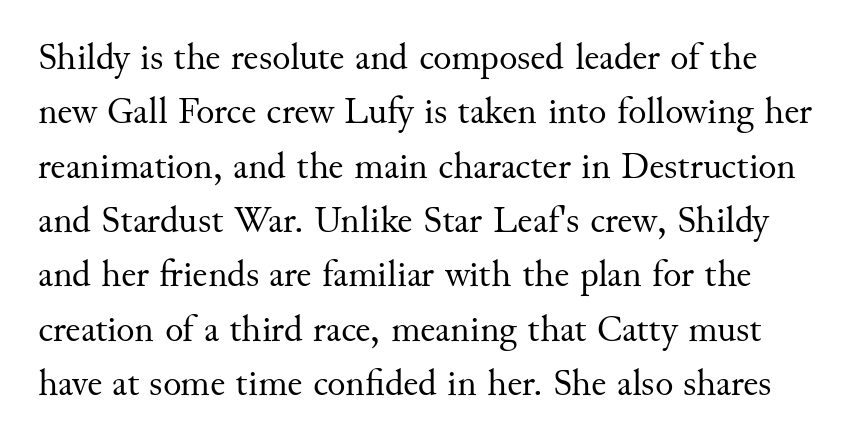
Varying glyph widths throughout — classic text-font behaviour. The horizontal fit of the characters is conventional and even. You can tell from the footed stems that serif type was used. Leading: standard. Weight: regular or lighter.
